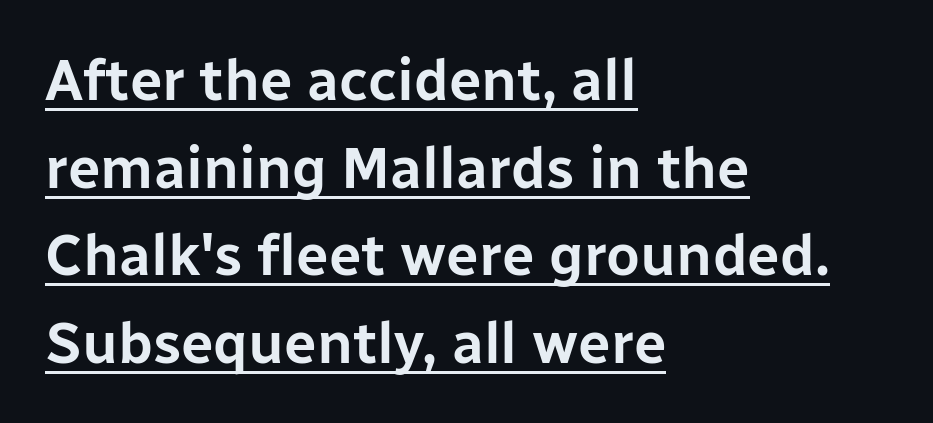
{"serif": "no", "italic": "no", "width": "normal", "stroke_contrast": "low", "x_height": "medium", "monospaced": "no", "underline": "yes", "align": "left", "line_spacing": "normal", "line_spacing_ratio": 1.51, "letter_spacing": "normal", "letter_spacing_em": 0.0, "glyph_px": 58}
